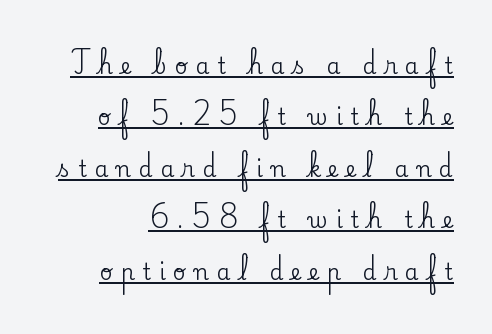
The image shows 22 px text type, upright; set loose line spacing (2.34x), unusually wide letter spacing (+0.36 em), underlined.
